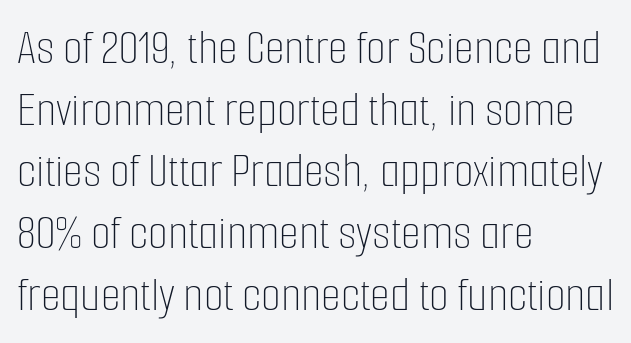
Q: Is the text bold? A: No.
Q: Is the text italic (slanted)? A: No, it is upright.
Q: Is the text underlined? A: No.
Q: How is the paragraph aligned? A: Left-aligned.
Q: Is the spacing between letters normal or unusually wide? A: Normal.
Q: Width (condensed, normal, or wide)? A: Condensed.
Q: Stroke contrast? A: Low.
Q: x-height? A: Medium.
Q: Monospaced? A: No.
